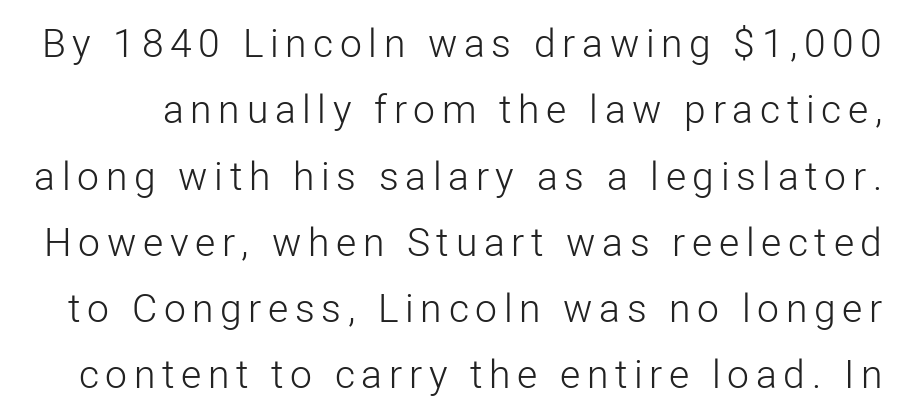
{"serif": "no", "italic": "no", "bold": "no", "weight": "light", "width": "normal", "stroke_contrast": "low", "x_height": "medium", "monospaced": "no", "underline": "no", "line_spacing": "normal", "line_spacing_ratio": 1.7, "glyph_px": 39}
